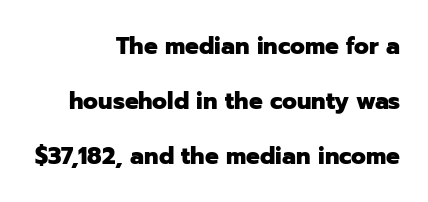
Q: Is the text bold? A: Yes.
Q: Is the text italic (slanted)? A: No, it is upright.
Q: Is the text underlined? A: No.
Q: How is the paragraph aligned? A: Right-aligned.
Q: Is the spacing between letters normal or unusually wide? A: Normal.
Q: Is the spacing between lines tight, normal or loose? A: Loose.
